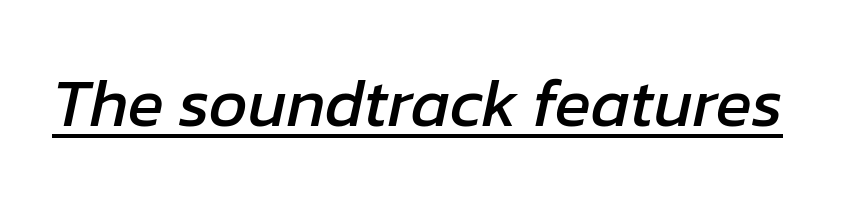
The rendering uses natural spacing where letterforms have individual widths. Underlining? Definitely there. There is no visible air inserted between adjacent glyphs. Yep, that's italic — everything's leaning.
